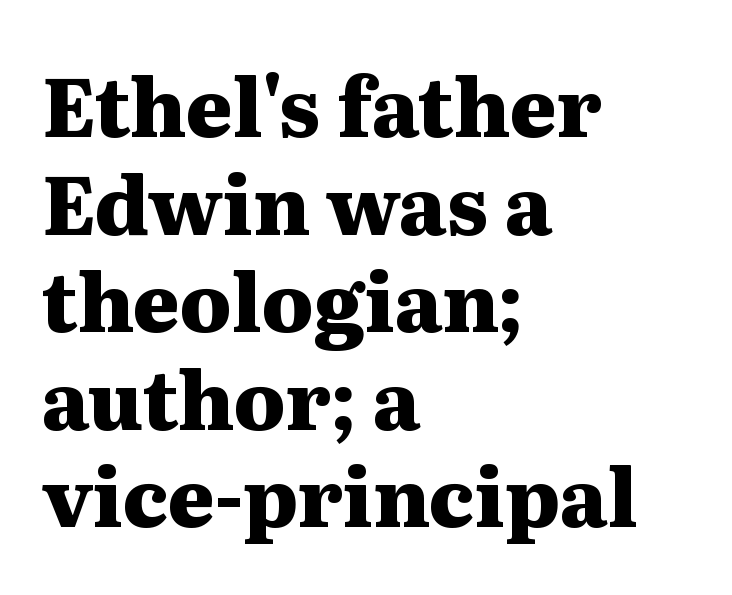
The image shows 80 px heavy, wide serif type, upright; set left-aligned, line spacing 1.22x, normal letter spacing, not underlined; medium stroke contrast and a medium x-height.
